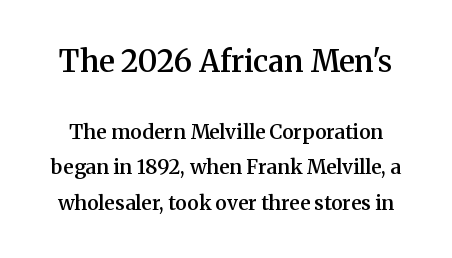
{"serif": "yes", "italic": "no", "bold": "semi", "weight": "semibold", "width": "normal", "stroke_contrast": "medium", "x_height": "medium", "monospaced": "no", "underline": "no", "line_spacing_ratio": 1.77, "letter_spacing": "normal", "letter_spacing_em": 0.0, "larger_block": "first", "size_ratio": 1.5, "glyph_px": 30}
